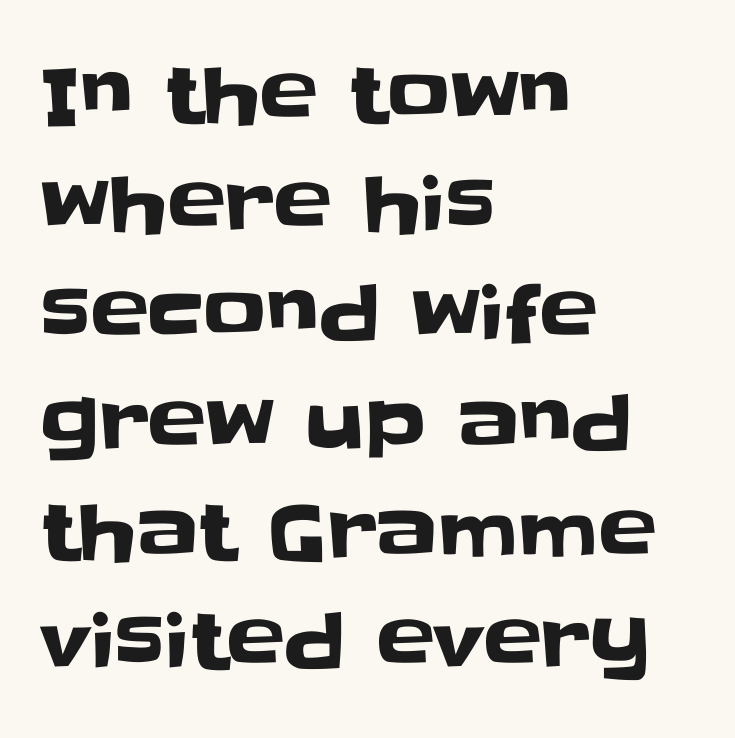
Q: Is the text italic (slanted)? A: No, it is upright.
Q: Is the typeface a serif or a sans-serif typeface? A: Sans-serif.
Q: Is the text underlined? A: No.
Q: How is the paragraph aligned? A: Left-aligned.
Q: Is the spacing between letters normal or unusually wide? A: Normal.
Q: Is the spacing between lines tight, normal or loose? A: Normal.
Q: Width (condensed, normal, or wide)? A: Normal.
Q: Stroke contrast? A: Low.
Q: x-height? A: Large.
Q: Monospaced? A: No.
